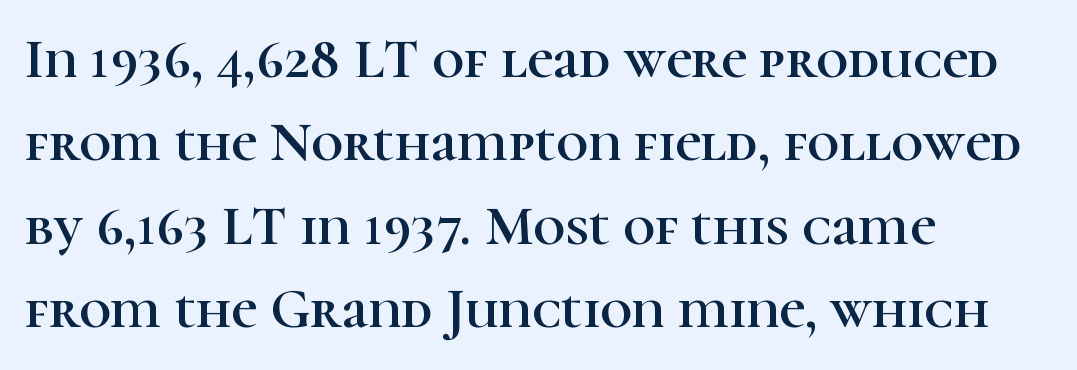
Each letter keeps its own natural width here, so spacing adapts to shape. Regarding leading, the lines here are spaced in the standard way. Honestly, there is no underline to notice here at all. This rendering employs a face with finishing strokes, i.e., a serif. Default kerning and tracking; the words read as compact shapes.
